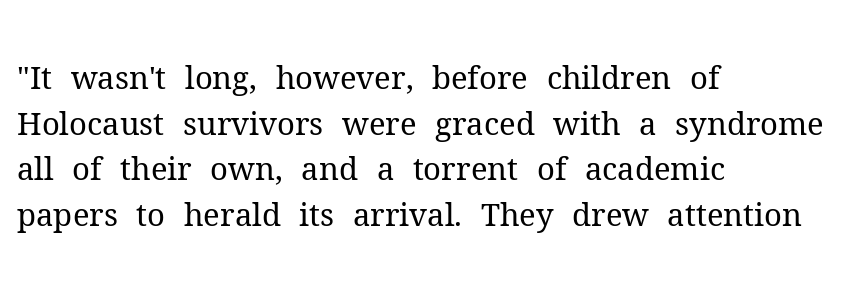
Q: Is the text bold? A: No.
Q: Is the text italic (slanted)? A: No, it is upright.
Q: Is the typeface a serif or a sans-serif typeface? A: Serif.
Q: Is the text underlined? A: No.
Q: How is the paragraph aligned? A: Left-aligned.
Q: Is the spacing between letters normal or unusually wide? A: Normal.
Q: Is the spacing between lines tight, normal or loose? A: Normal.
Q: Width (condensed, normal, or wide)? A: Normal.
Q: Stroke contrast? A: Medium.
Q: x-height? A: Medium.
Q: Monospaced? A: No.
